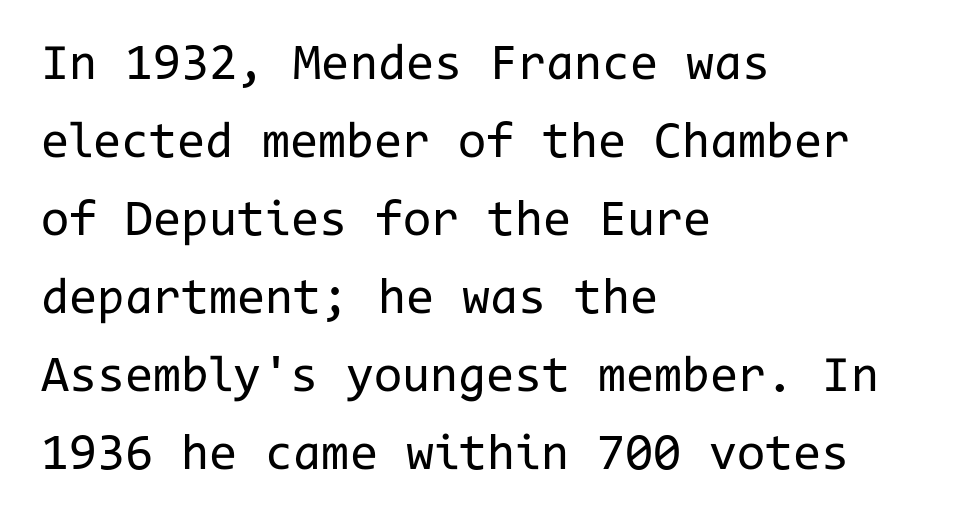
The image shows 51 px regular-weight sans-serif type, upright, monospaced; set left-aligned, normal line spacing (1.53x), normal letter spacing, not underlined; low stroke contrast and a medium x-height.
